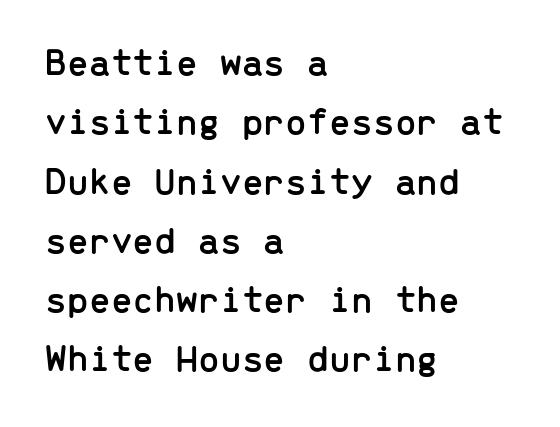
The image shows 39 px sans-serif type, upright, monospaced; set left-aligned, normal line spacing (1.52x), normal letter spacing, not underlined; low stroke contrast and a medium x-height.
